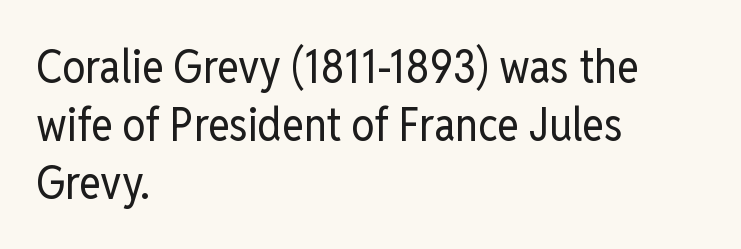
Q: Is the text bold? A: No.
Q: Is the text italic (slanted)? A: No, it is upright.
Q: Is the typeface a serif or a sans-serif typeface? A: Sans-serif.
Q: Is the text underlined? A: No.
Q: How is the paragraph aligned? A: Left-aligned.
Q: Is the spacing between letters normal or unusually wide? A: Normal.
Q: Is the spacing between lines tight, normal or loose? A: Normal.
Q: Width (condensed, normal, or wide)? A: Condensed.
Q: Stroke contrast? A: Low.
Q: x-height? A: Medium.
Q: Monospaced? A: No.
